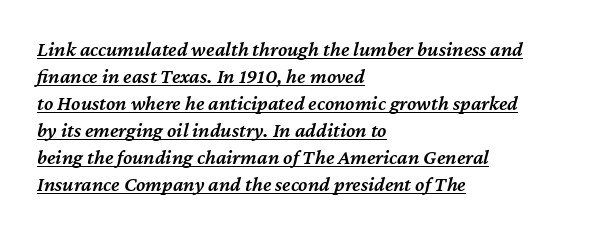
The paragraph has a hard left edge and a soft right edge. Observe the lean: these are italic letterforms. Set as a demibold, roughly 600 on the weight scale. Inter-character spacing is left at the font's built-in metrics. A typographer would call this underscored text.
